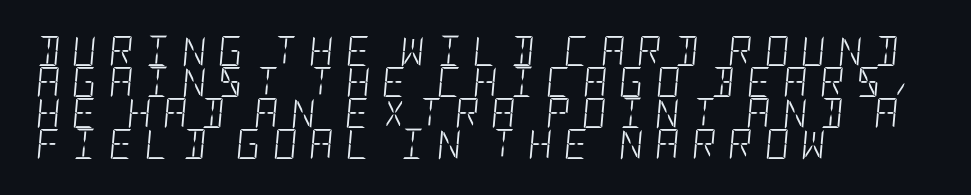
The lines are packed closely together with very little leading. Notice how the stems are inclined rather than vertical — that's the hallmark of italics. Between one letter and the next there's a generous, obvious gap. The typesetter chose a ragged-right arrangement here.
